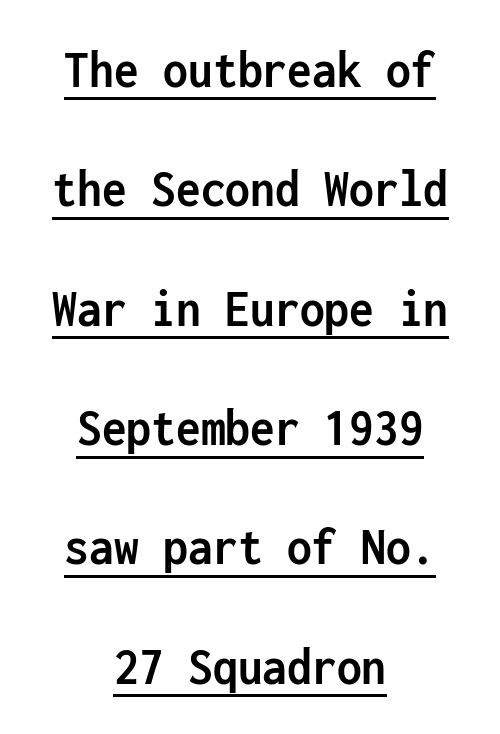
Q: Is the text bold? A: Yes.
Q: Is the text italic (slanted)? A: No, it is upright.
Q: Is the typeface a serif or a sans-serif typeface? A: Sans-serif.
Q: Is the text underlined? A: Yes.
Q: How is the paragraph aligned? A: Centered.
Q: Is the spacing between letters normal or unusually wide? A: Normal.
Q: Is the spacing between lines tight, normal or loose? A: Loose.
Q: Width (condensed, normal, or wide)? A: Condensed.
Q: Stroke contrast? A: Low.
Q: x-height? A: Medium.
Q: Monospaced? A: Yes.
